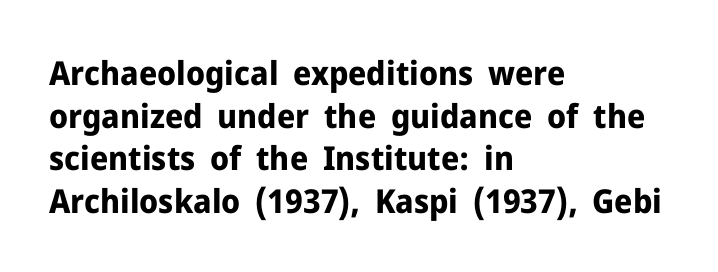
The image shows 33 px bold sans-serif type, upright; set left-aligned, normal line spacing (1.29x), normal letter spacing, not underlined; low stroke contrast and a medium x-height.
